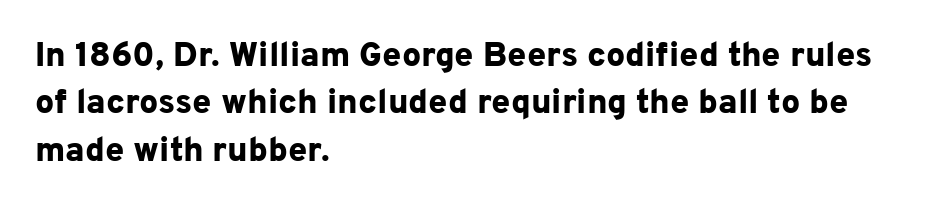
Q: Is the text bold? A: Yes.
Q: Is the text italic (slanted)? A: No, it is upright.
Q: Is the typeface a serif or a sans-serif typeface? A: Sans-serif.
Q: Is the text underlined? A: No.
Q: How is the paragraph aligned? A: Left-aligned.
Q: Is the spacing between letters normal or unusually wide? A: Normal.
Q: Is the spacing between lines tight, normal or loose? A: Normal.
Q: Width (condensed, normal, or wide)? A: Normal.
Q: Stroke contrast? A: Low.
Q: x-height? A: Medium.
Q: Monospaced? A: No.
